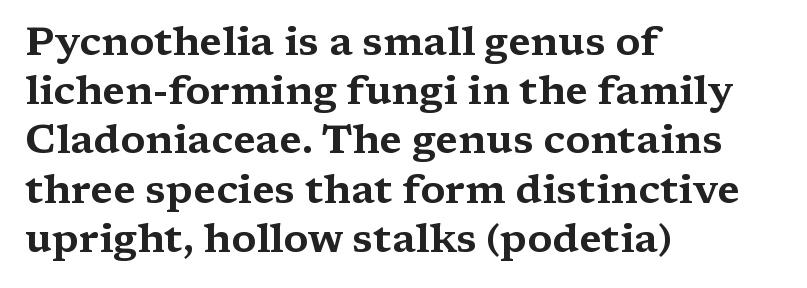
The image shows 40 px wide serif type, upright; set left-aligned, line spacing 1.23x, normal letter spacing, not underlined; medium stroke contrast and a medium x-height.
